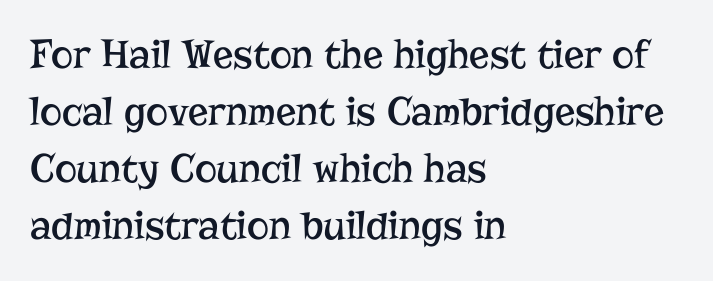
{"serif": "yes", "italic": "no", "bold": "no", "weight": "regular", "width": "normal", "stroke_contrast": "low", "x_height": "medium", "monospaced": "no", "underline": "no", "align": "left", "line_spacing": "normal", "line_spacing_ratio": 1.36, "letter_spacing": "normal", "letter_spacing_em": 0.0, "glyph_px": 42}
